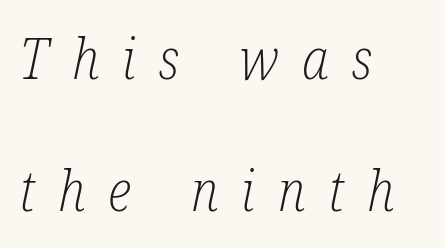
Q: Is the text bold? A: No.
Q: Is the text italic (slanted)? A: Yes, it leans right by about 12 degrees.
Q: Is the typeface a serif or a sans-serif typeface? A: Serif.
Q: Is the text underlined? A: No.
Q: How is the paragraph aligned? A: Left-aligned.
Q: Is the spacing between letters normal or unusually wide? A: Unusually wide.
Q: Is the spacing between lines tight, normal or loose? A: Loose.
Q: Width (condensed, normal, or wide)? A: Condensed.
Q: Stroke contrast? A: Low.
Q: x-height? A: Medium.
Q: Monospaced? A: No.
